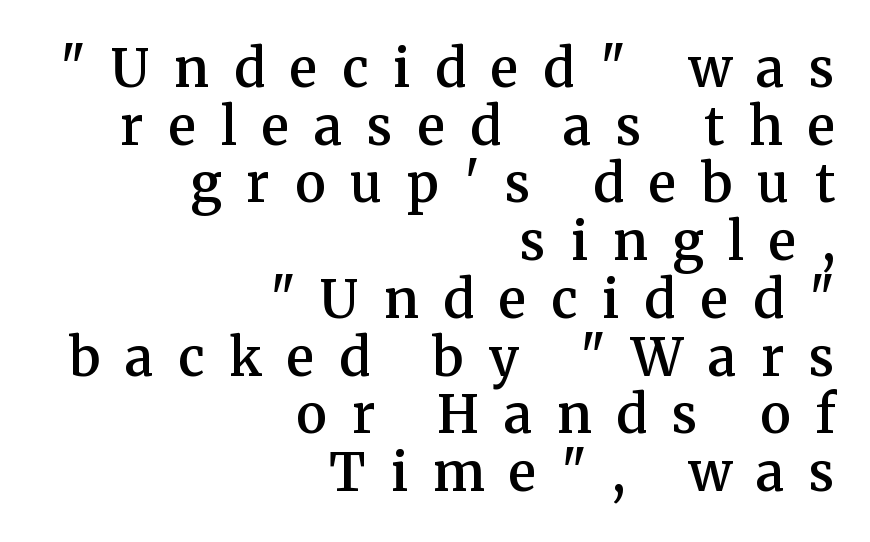
These lines are composed in type with serifs. In terms of letterspacing, this is a distinctly airy, spread setting. The letters are semibold — heavier than regular but short of a full bold. These lines are set flush right with a ragged left edge. The type sits square on the baseline with zero lean.
